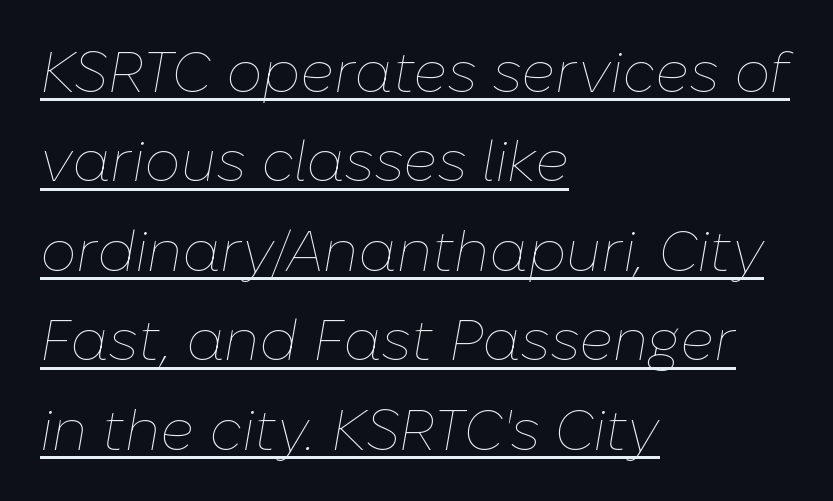
Underlined type. Horizontally, the lines are justified to the leading edge only. Weight: in the light-to-regular range. How are the letters spaced? Ordinarily, with no added tracking. The text carries the slant typical of an italic or oblique font.
